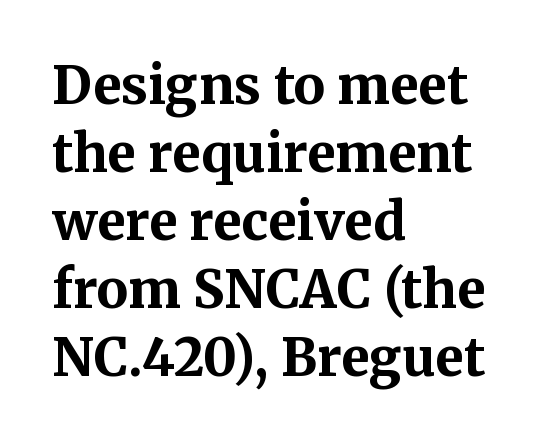
This rendering employs a face with finishing strokes, i.e., a serif. No extra tracking has been applied to these lines. This sample keeps an unexceptional amount of space between lines. A clean baseline with only descenders dipping below it. The type sits square on the baseline with zero lean.
